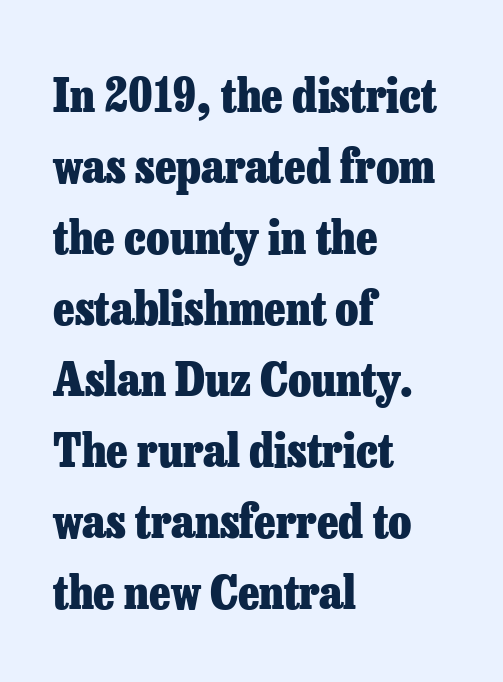
Q: Is the text bold? A: Yes.
Q: Is the text italic (slanted)? A: No, it is upright.
Q: Is the typeface a serif or a sans-serif typeface? A: Serif.
Q: Is the text underlined? A: No.
Q: How is the paragraph aligned? A: Left-aligned.
Q: Is the spacing between letters normal or unusually wide? A: Normal.
Q: Is the spacing between lines tight, normal or loose? A: Normal.
Q: Width (condensed, normal, or wide)? A: Normal.
Q: Stroke contrast? A: Low.
Q: x-height? A: Medium.
Q: Monospaced? A: No.
